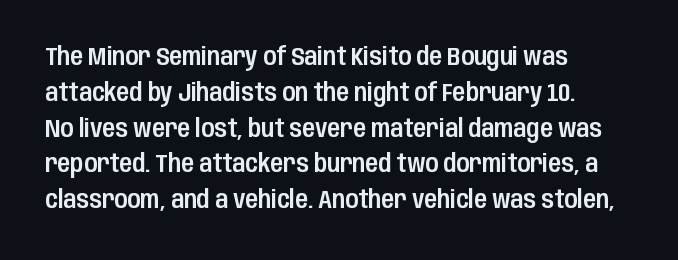
{"italic": "no", "underline": "no", "align": "left", "line_spacing": "normal", "line_spacing_ratio": 1.49, "letter_spacing": "normal", "letter_spacing_em": 0.0, "glyph_px": 24}
